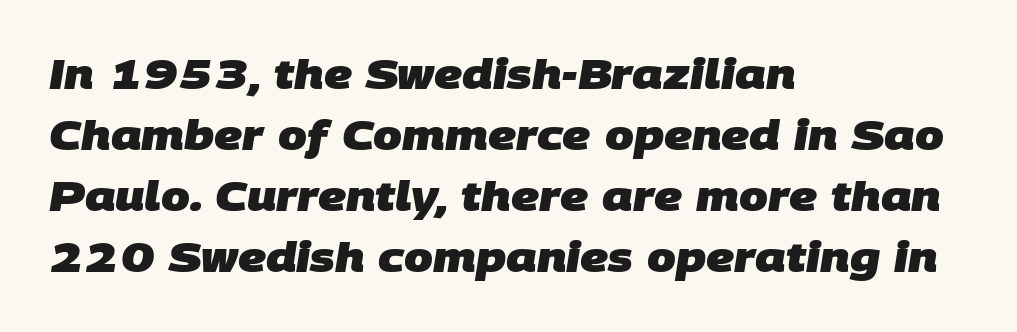
The space beneath each line is pristine and unruled. Notice how thick the strokes are: this is what a full bold looks like. The gaps between neighbouring characters are ordinary and unremarkable. Looks like regular typesetting: each glyph gets only the width it needs. Regular leading. The ragged edge is on the right, which tells us the setting is flush left.
